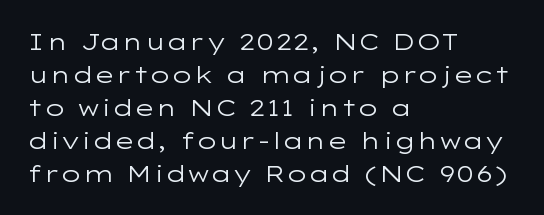
The image shows 23 px text type, upright; set left-aligned, normal line spacing (1.43x), normal letter spacing, not underlined.
